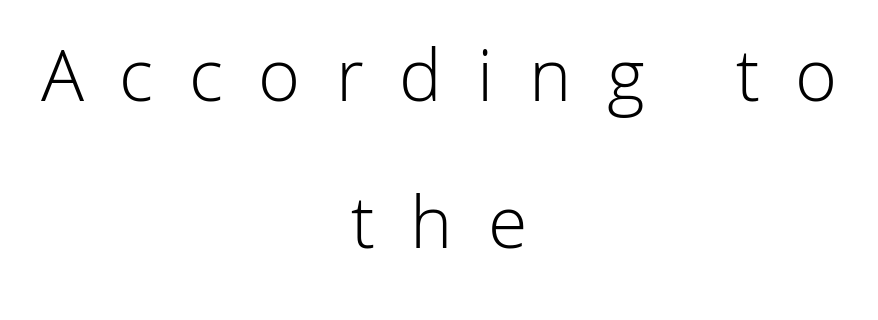
The image shows 77 px light sans-serif type, upright; set centered, loose line spacing (1.91x), unusually wide letter spacing (+0.46 em), not underlined; low stroke contrast and a medium x-height.
